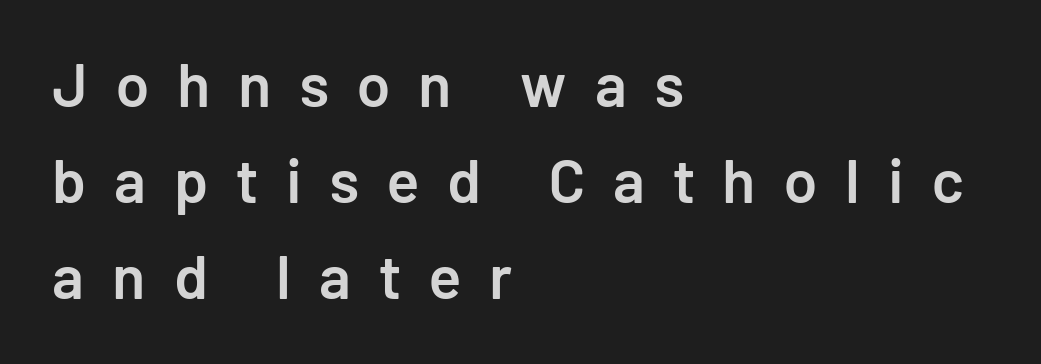
Classification — sans serif. This rendering uses left alignment, leaving the right contour irregular. The space beneath each line is pristine and unruled. Does the leading feel generous? No, just average. Every stem runs plumb, perpendicular to the baseline.
